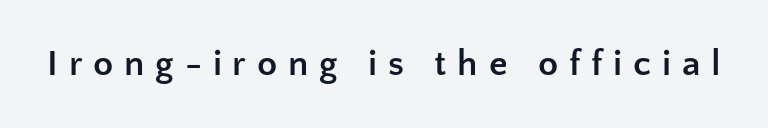
Serif or sans? Sans — the stroke terminals are bare. You could not count columns in this text — the font is proportionally spaced. Each glyph is drawn with heavy, bold strokes. The specimen reads as upright at a glance. Anything drawn beneath the words? Only blank space. Students, note that the glyphs here are deliberately spaced far apart.
